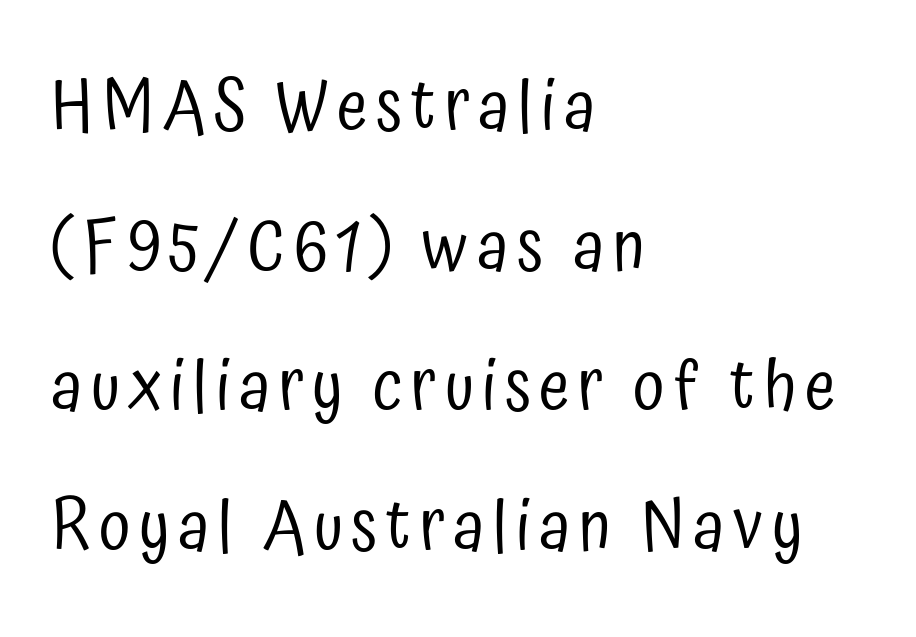
The setting favours the left margin, as ordinary paragraphs usually do. Rows of type keep a wide berth in the vertical direction. Descenders are the only things crossing below the line. Stem width sits at or under what a default text font uses.
